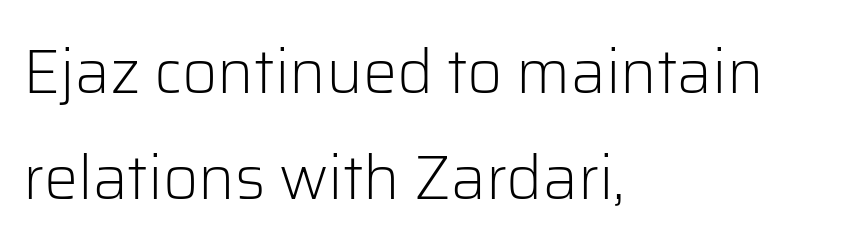
{"serif": "no", "italic": "no", "bold": "no", "weight": "light", "width": "normal", "stroke_contrast": "low", "x_height": "medium", "monospaced": "no", "underline": "no", "align": "left", "line_spacing_ratio": 1.73, "letter_spacing": "normal", "letter_spacing_em": 0.0, "glyph_px": 61}
